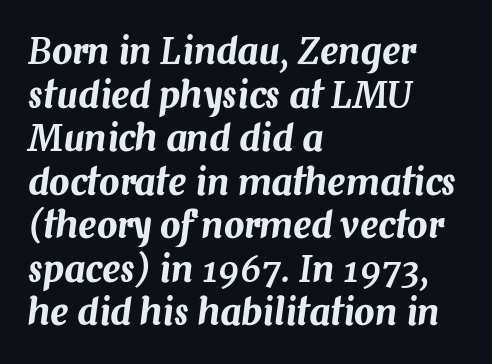
The image shows 36 px text type, italic (leaning right); set left-aligned, line spacing 1.21x, normal letter spacing, not underlined; medium stroke contrast and a medium x-height.
